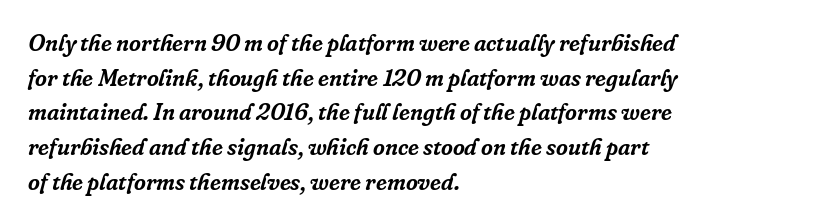
The rag falls on the right side of this text block. The face used here has a pronounced slope to its letters. Nothing unusual about the tracking: characters are spaced as the font intends. Just letters on the line, the space beneath them empty. A typesetter would call this leading conventional body-copy spacing.
